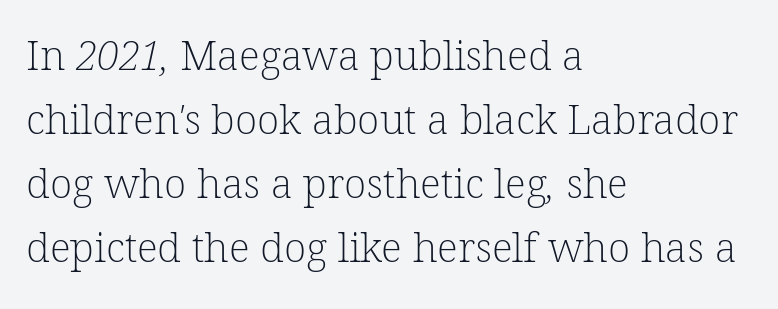
These lines are rendered in a variable-pitch font. The weight tops out at a normal text grade. Compared with typical body copy, the letter spacing here is the same. The vertical gap from one line to the next is medium.
